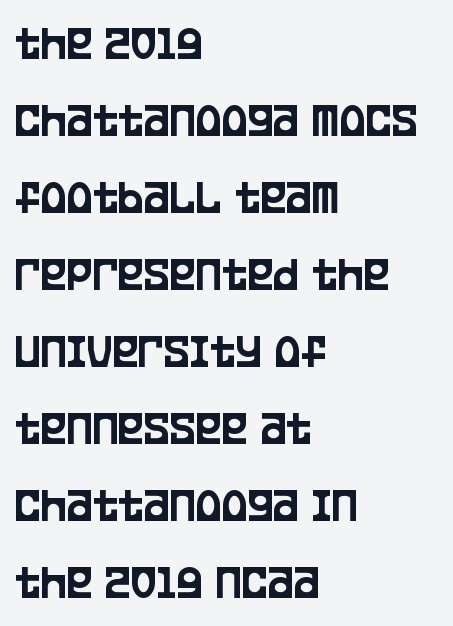
{"serif": "no", "italic": "no", "width": "condensed", "stroke_contrast": "low", "x_height": "large", "monospaced": "no", "underline": "no", "align": "left", "line_spacing": "normal", "line_spacing_ratio": 1.57, "letter_spacing": "normal", "letter_spacing_em": 0.0, "glyph_px": 49}
